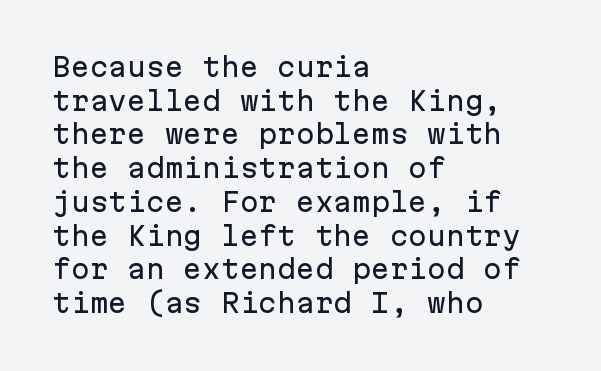
The image shows 25 px text type, upright; set left-aligned, normal line spacing (1.35x), normal letter spacing, not underlined.
